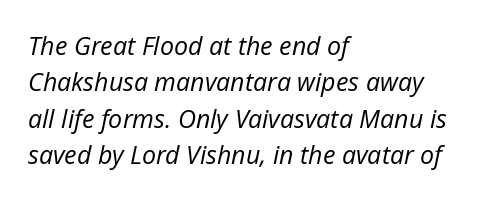
Stem width sits at or under what a default text font uses. Designer's note — italics engaged. The glyphs are unaccompanied by any horizontal stroke below them. A classic flush-left, rag-right setting is used for this passage. The designer left line spacing at the default. This sample uses plain, unmodified letter spacing.
